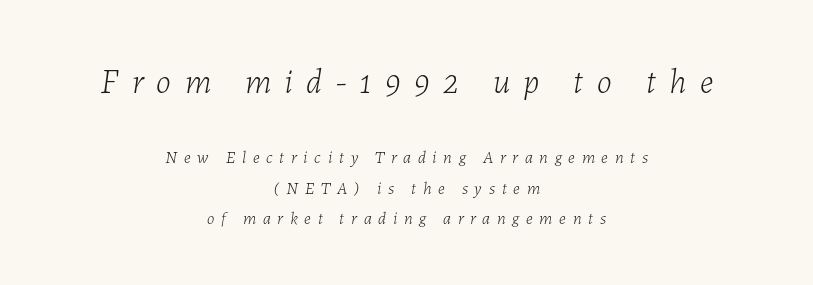
{"italic": "yes", "lean": "right", "slant_degrees": 7, "bold": "no", "weight": "light", "width": "normal", "stroke_contrast": "low", "x_height": "medium", "monospaced": "no", "underline": "no", "align": "center", "line_spacing_ratio": 1.81, "letter_spacing": "wide", "letter_spacing_em": 0.4, "larger_block": "first", "size_ratio": 2.0, "glyph_px": 34}
